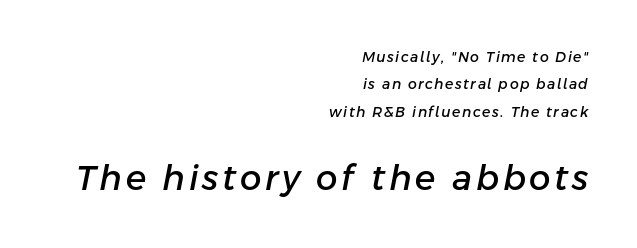
Horizontal alignment here is rightward, an uncommon choice for prose. Note the varied advance widths — an 'i' is clearly narrower than an 'm'. Quick note: italic. Two sizes are in play, and the larger belongs to the second block. The foot of each line stays bare and open. The designer dialed line spacing up above the default.
